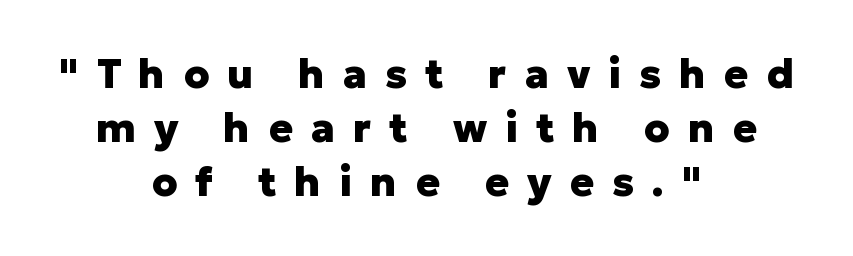
Q: Is the text bold? A: Yes.
Q: Is the text italic (slanted)? A: No, it is upright.
Q: Is the typeface a serif or a sans-serif typeface? A: Sans-serif.
Q: Is the text underlined? A: No.
Q: How is the paragraph aligned? A: Centered.
Q: Is the spacing between letters normal or unusually wide? A: Unusually wide.
Q: Is the spacing between lines tight, normal or loose? A: Normal.
Q: Width (condensed, normal, or wide)? A: Normal.
Q: Stroke contrast? A: Low.
Q: x-height? A: Medium.
Q: Monospaced? A: No.
